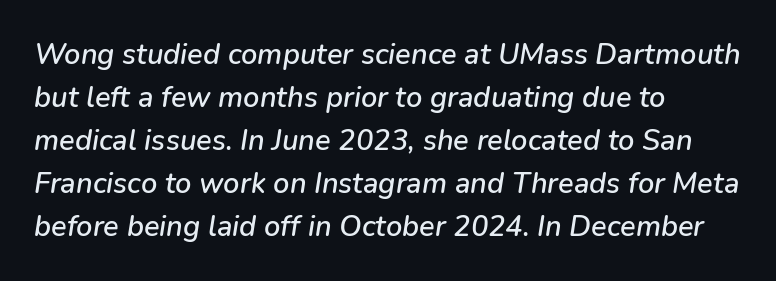
{"italic": "yes", "lean": "right", "slant_degrees": 9, "width": "normal", "stroke_contrast": "low", "x_height": "medium", "monospaced": "no", "underline": "no", "align": "left", "line_spacing": "normal", "line_spacing_ratio": 1.48, "letter_spacing": "normal", "letter_spacing_em": 0.0, "glyph_px": 29}
